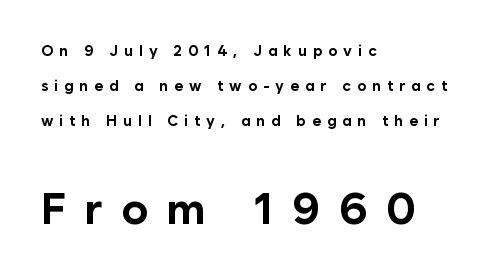
Its strokes are broad and dark, the hallmark of bold type. The font family rendered here belongs to the sans-serif group. Between these two stacked blocks, the lower one wins on size. If you measured baseline to baseline, you'd find a long distance.
